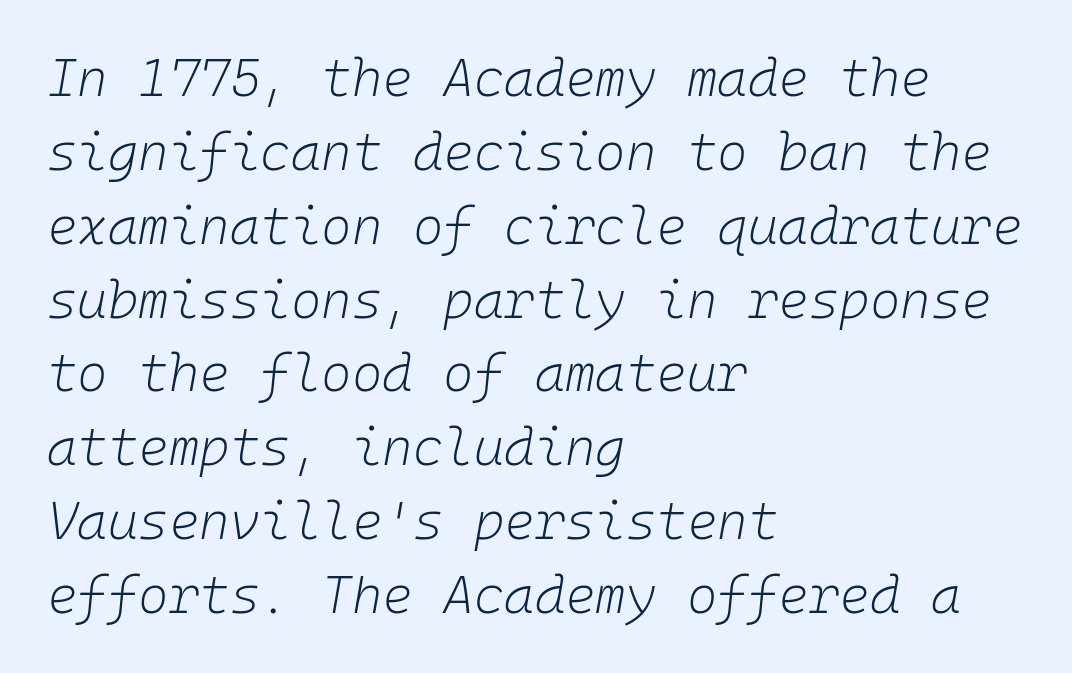
This sample has the even, mechanical cadence of fixed-width lettering. This sample uses an oblique cut, with every glyph tilted off the vertical. Heaviness? Minimal to ordinary, like unemphasized prose. Spacing between characters is what you'd get straight out of the box.
